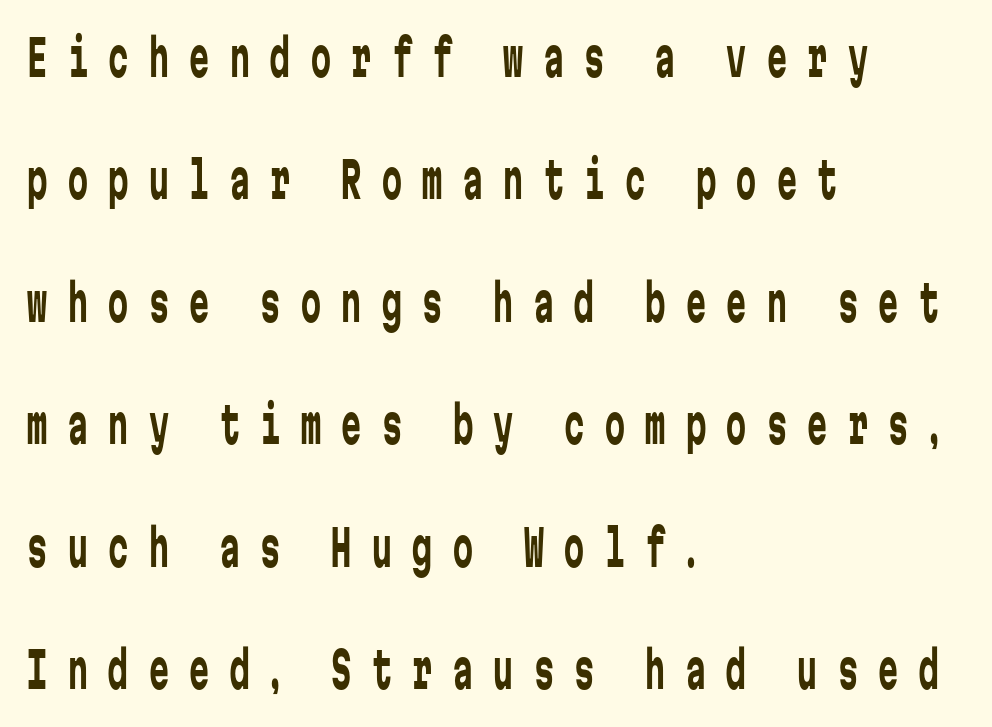
{"serif": "no", "italic": "no", "bold": "no", "weight": "regular", "width": "condensed", "stroke_contrast": "low", "x_height": "medium", "monospaced": "yes", "underline": "no", "align": "left", "line_spacing": "loose", "line_spacing_ratio": 2.45, "letter_spacing": "wide", "letter_spacing_em": 0.41, "glyph_px": 50}
